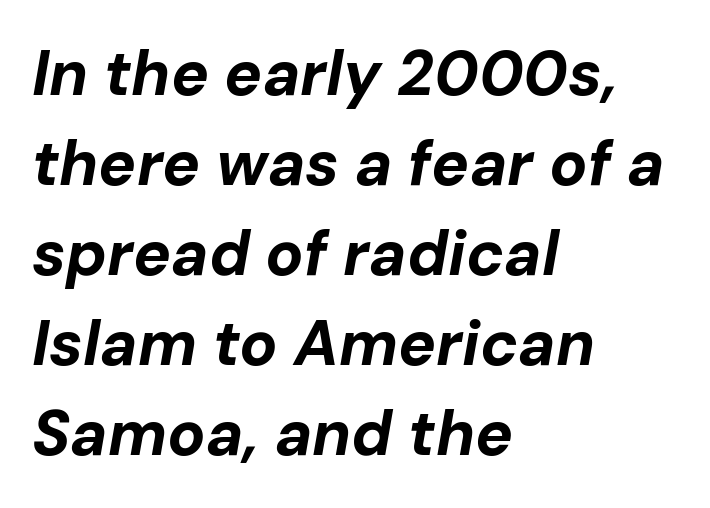
You can tell it's italic because the verticals aren't actually vertical. Notice how thick the strokes are: this is what a full bold looks like. This sample uses plain, unmodified letter spacing. The space beneath each line is pristine and unruled. Character widths vary here, with narrow letters taking less room than wide ones. The lines in this sample share a left origin and differ only in where they stop.
